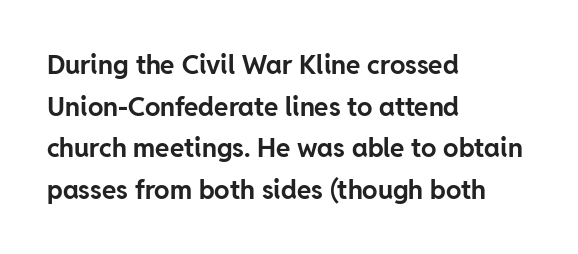
When letters stand straight like this, we call the style roman or upright. Successive baselines arrive at the customary interval. This rendering uses left alignment, leaving the right contour irregular. Notice how thick the strokes are: this is what a full bold looks like.
